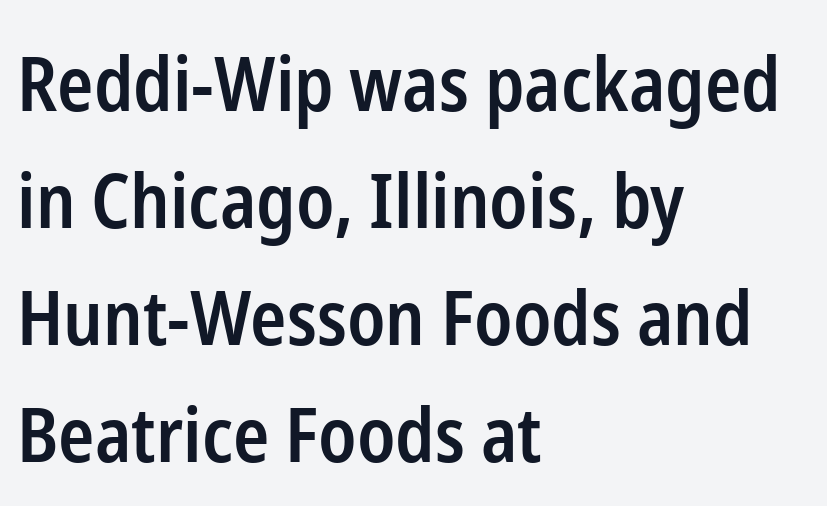
Looks like regular typesetting: each glyph gets only the width it needs. A typesetter would call this zero additional tracking. A clean baseline with only descenders dipping below it. Each glyph is drawn with semibold strokes, heavier than normal yet not fully bold. Reading down the column, the eye jumps a familiar distance to each next line. Each letter's strokes conclude bluntly, with no projecting serifs.
